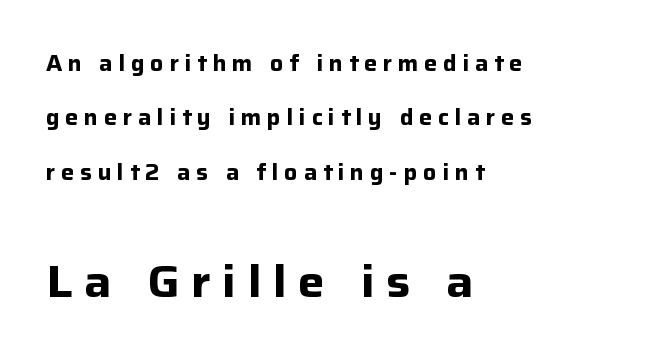
Q: Is the text bold? A: Yes.
Q: Is the text italic (slanted)? A: No, it is upright.
Q: Is the typeface a serif or a sans-serif typeface? A: Sans-serif.
Q: Is the text underlined? A: No.
Q: How is the paragraph aligned? A: Left-aligned.
Q: Is the spacing between letters normal or unusually wide? A: Unusually wide.
Q: Is the spacing between lines tight, normal or loose? A: Loose.
Q: Which block of text is set in a larger size, the first (top) or the second (bottom)? A: The second (bottom) one.
Q: Width (condensed, normal, or wide)? A: Normal.
Q: Stroke contrast? A: Low.
Q: x-height? A: Medium.
Q: Monospaced? A: No.
